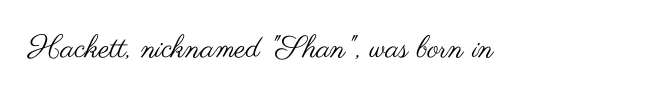
The image shows 31 px regular-weight, wide sans-serif type; set normal letter spacing, not underlined; medium stroke contrast and a small x-height.
